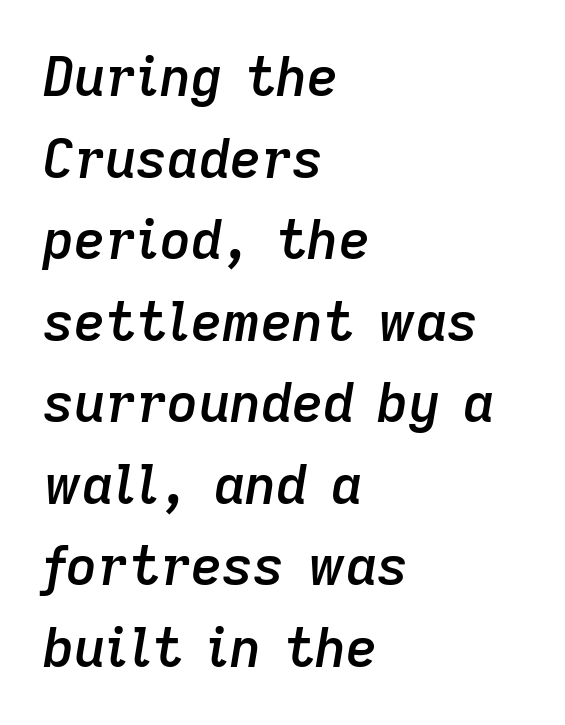
The image shows 54 px semibold type, italic (leaning right); set left-aligned, normal line spacing (1.51x), normal letter spacing, not underlined; low stroke contrast and a medium x-height.
